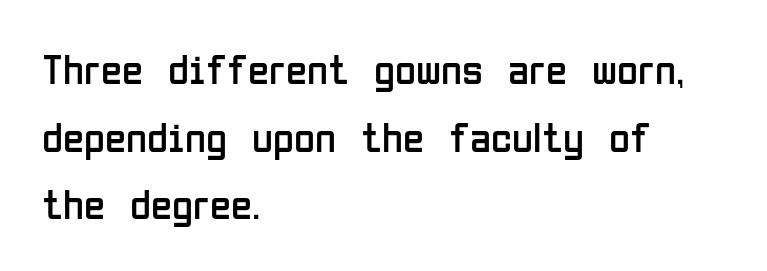
Unbolded letterforms with no extra heft. The face used here is rendered with its standard letterfit. A typesetter would call this proportional, since set widths differ per character. The line-height multiplier appears to be the usual default.
